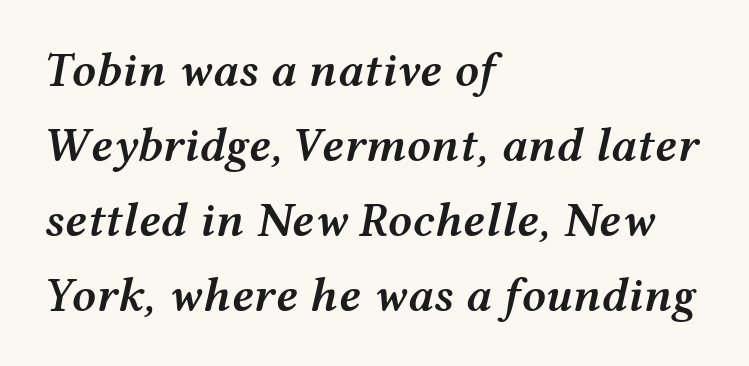
{"italic": "yes", "lean": "right", "slant_degrees": 12, "bold": "semi", "weight": "semibold", "width": "wide", "stroke_contrast": "medium", "x_height": "medium", "monospaced": "no", "underline": "no", "align": "left", "line_spacing": "normal", "line_spacing_ratio": 1.56, "letter_spacing": "normal", "letter_spacing_em": 0.0, "glyph_px": 48}
